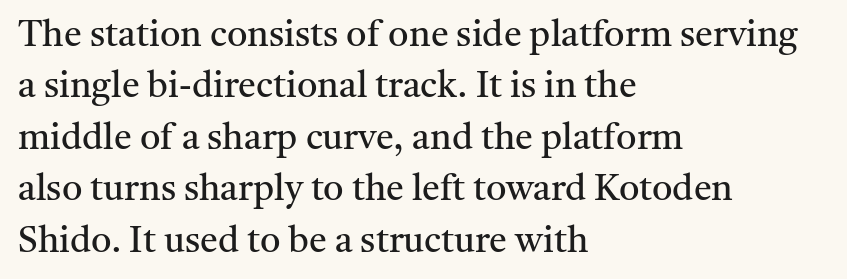
The font sits on the lighter half of the weight spectrum, regular included. In CSS terms this would be text-align: left. Underline: absent. Old-style or modern, the face here clearly has serifs. Short note: letters normally spaced. Honestly, the row spacing looks completely unremarkable.
